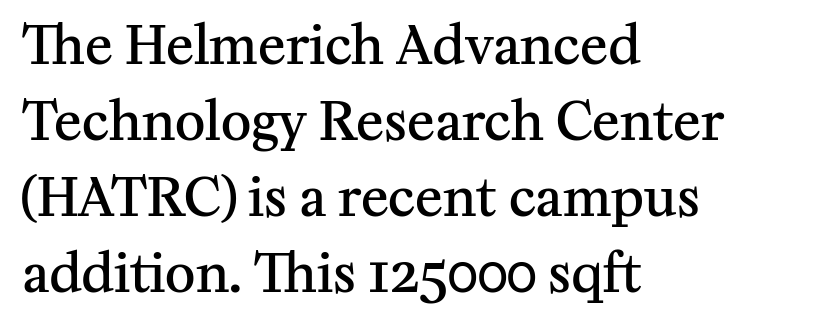
The letters advance in unequal steps, a hallmark of proportional type. The type sits square on the baseline with zero lean. A bare baseline throughout the passage. To sum up the face: it has serifs.
